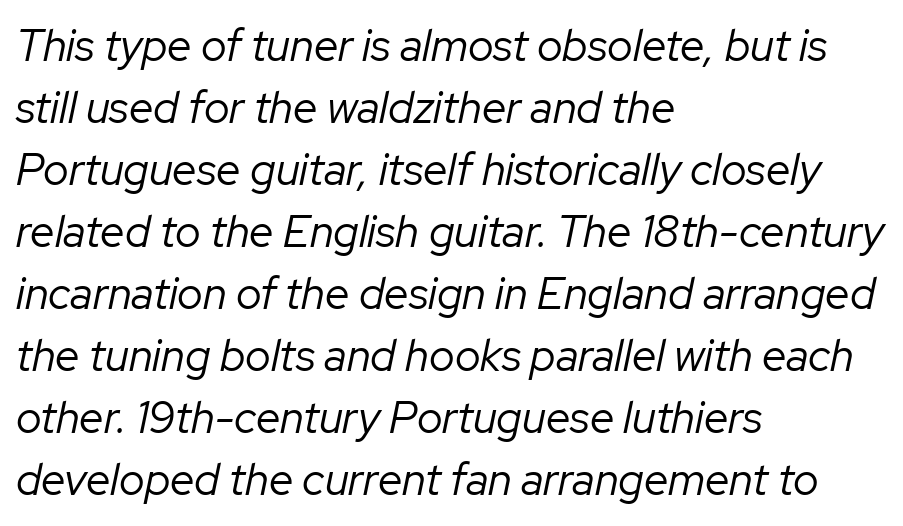
Tracking here is standard; glyphs follow each other at the usual distance. The strokes are not fattened; the text isn't bold. In terms of posture, this sample is oblique. Do the characters align in a grid? No, the font is proportional. Normally led — the rows are evenly, conventionally spaced.
